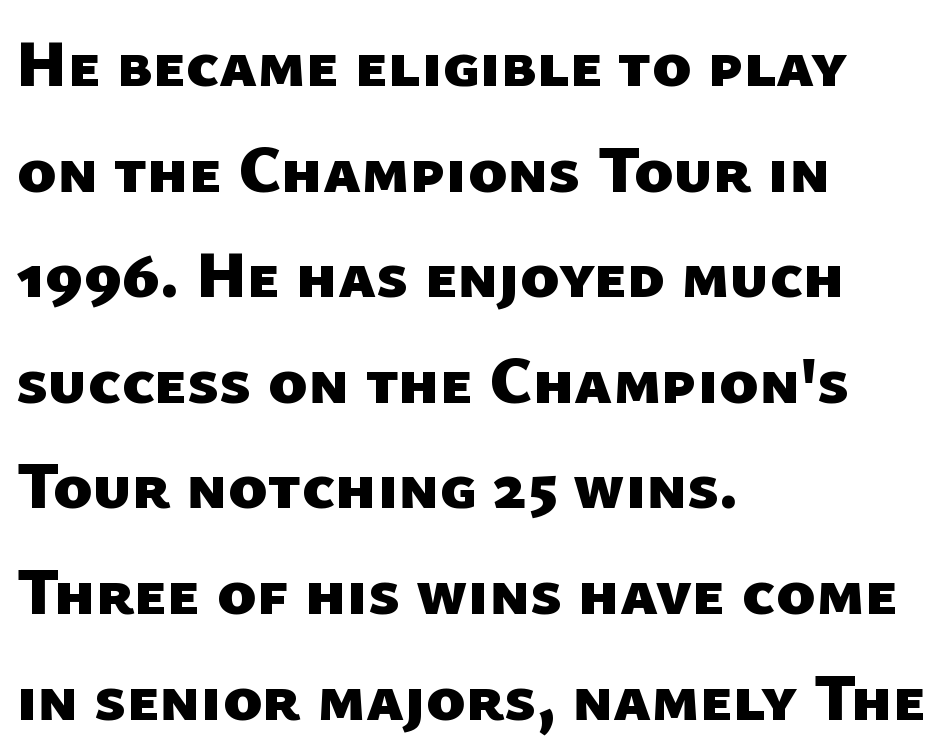
{"serif": "no", "bold": "yes", "weight": "heavy", "width": "normal", "stroke_contrast": "low", "x_height": "medium", "monospaced": "no", "underline": "no", "align": "left", "line_spacing": "normal", "line_spacing_ratio": 1.6, "letter_spacing": "normal", "letter_spacing_em": 0.0, "glyph_px": 66}
